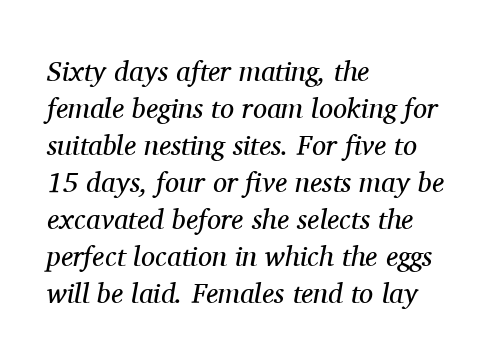
Q: Is the text bold? A: No.
Q: Is the text italic (slanted)? A: Yes, it leans right by about 11 degrees.
Q: Is the typeface a serif or a sans-serif typeface? A: Serif.
Q: Is the text underlined? A: No.
Q: How is the paragraph aligned? A: Left-aligned.
Q: Is the spacing between letters normal or unusually wide? A: Normal.
Q: Is the spacing between lines tight, normal or loose? A: Normal.
Q: Width (condensed, normal, or wide)? A: Normal.
Q: Stroke contrast? A: Medium.
Q: x-height? A: Medium.
Q: Monospaced? A: No.
